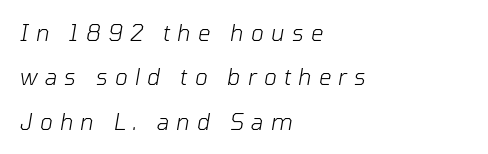
Loose tracking; the words dissolve into strings of separated letters. Each row of text sits above clean, open space. This reads as an unemphasized weight, regular at the heaviest. One glance says open: line gaps are wider than usual.
